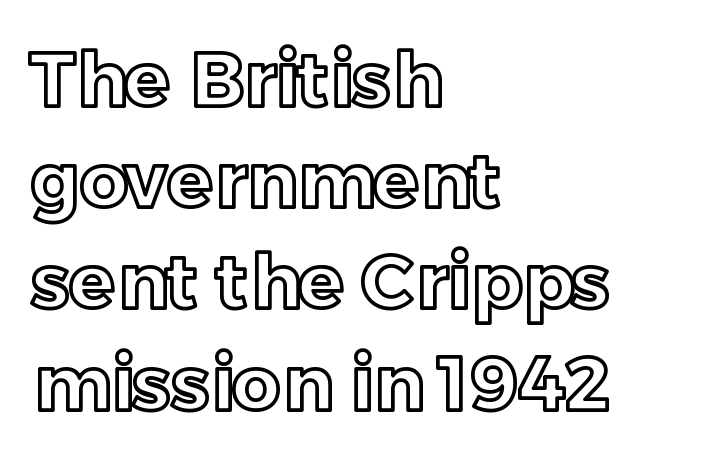
Q: Is the text italic (slanted)? A: No, it is upright.
Q: Is the text underlined? A: No.
Q: How is the paragraph aligned? A: Left-aligned.
Q: Is the spacing between letters normal or unusually wide? A: Normal.
Q: Is the spacing between lines tight, normal or loose? A: Normal.
Q: Width (condensed, normal, or wide)? A: Normal.
Q: x-height? A: Medium.
Q: Monospaced? A: No.
